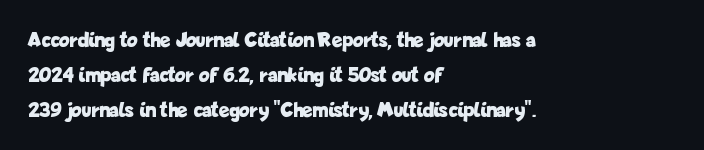
One-word summary of the alignment: left. Characters remain perfectly vertical along every line. Words float on clear page, feet unadorned. Look at the tracking — it's just the regular setting, nothing added.
